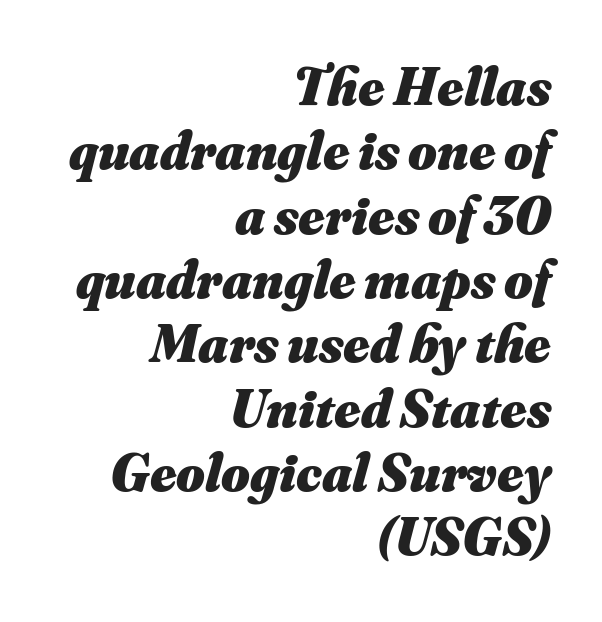
Q: Is the text bold? A: Yes.
Q: Is the text italic (slanted)? A: Yes, it leans right by about 16 degrees.
Q: Is the text underlined? A: No.
Q: How is the paragraph aligned? A: Right-aligned.
Q: Is the spacing between letters normal or unusually wide? A: Normal.
Q: Width (condensed, normal, or wide)? A: Normal.
Q: Stroke contrast? A: Medium.
Q: x-height? A: Small.
Q: Monospaced? A: No.
